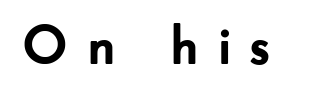
Students, this is bold: see how much ink each stroke carries. In terms of letterform style, serifs are entirely absent. Observe the wide spacing: letters keep a clear distance from each other. Ascenders rise straight up at ninety degrees. The rendering uses natural spacing where letterforms have individual widths.
